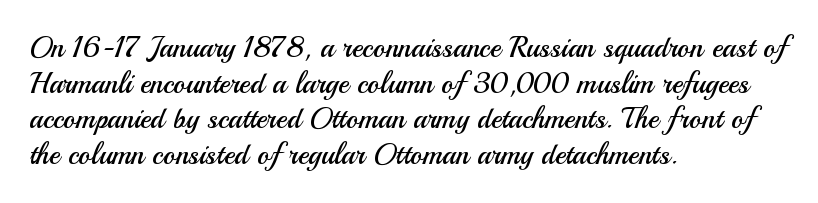
The image shows 29 px regular-weight sans-serif type; set left-aligned, line spacing 1.23x, normal letter spacing, not underlined; medium stroke contrast and a small x-height.
